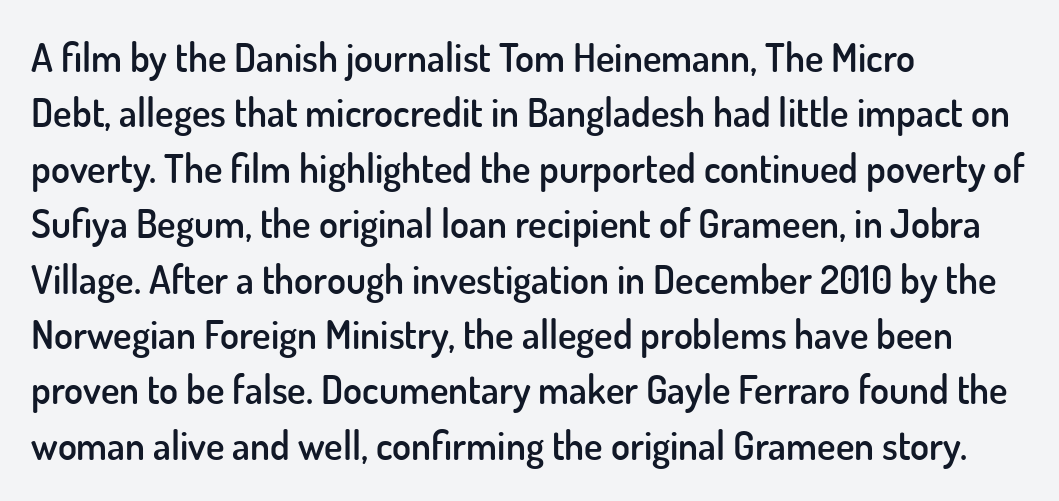
{"serif": "no", "italic": "no", "bold": "semi", "weight": "semibold", "width": "normal", "stroke_contrast": "low", "x_height": "small", "monospaced": "no", "underline": "no", "align": "left", "line_spacing": "normal", "line_spacing_ratio": 1.42, "letter_spacing": "normal", "letter_spacing_em": 0.0, "glyph_px": 39}
